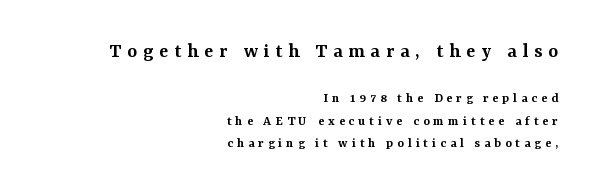
{"italic": "no", "bold": "semi", "underline": "no", "align": "right", "line_spacing": "normal", "line_spacing_ratio": 1.6, "letter_spacing": "wide", "letter_spacing_em": 0.28, "larger_block": "first", "size_ratio": 1.5, "glyph_px": 21}
